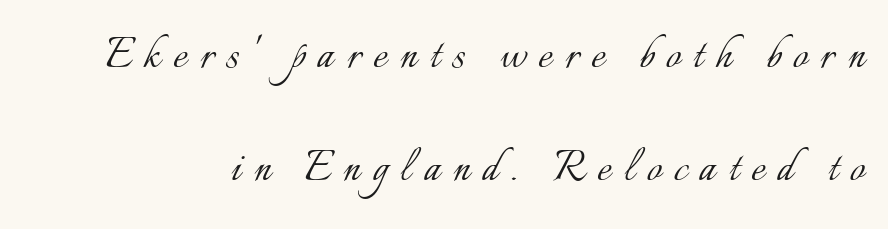
Q: Is the text bold? A: No.
Q: Is the text italic (slanted)? A: Yes.
Q: Is the text underlined? A: No.
Q: Is the spacing between letters normal or unusually wide? A: Unusually wide.
Q: Is the spacing between lines tight, normal or loose? A: Loose.
Q: Width (condensed, normal, or wide)? A: Normal.
Q: Stroke contrast? A: Low.
Q: x-height? A: Small.
Q: Monospaced? A: No.
